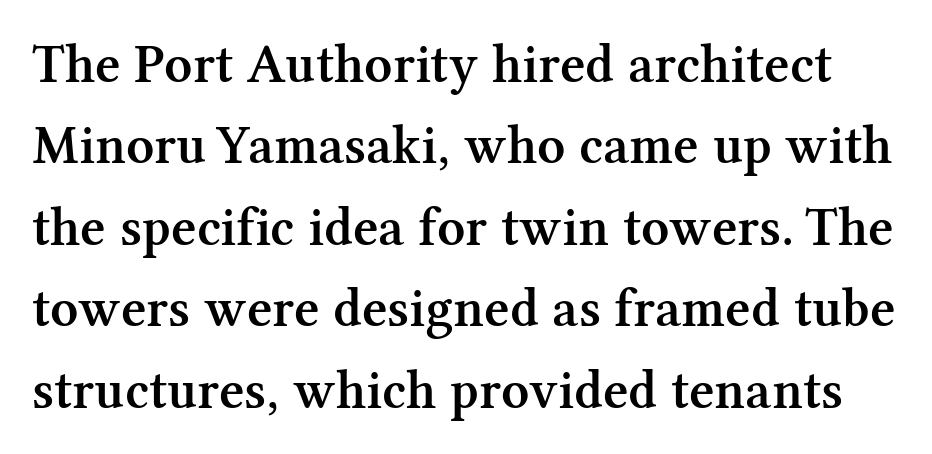
{"serif": "yes", "italic": "no", "bold": "semi", "weight": "semibold", "width": "normal", "stroke_contrast": "medium", "x_height": "medium", "monospaced": "no", "underline": "no", "line_spacing": "normal", "line_spacing_ratio": 1.48, "letter_spacing": "normal", "letter_spacing_em": 0.0, "glyph_px": 55}
